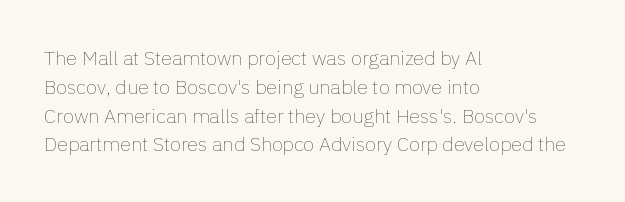
The image shows 20 px text type, upright; set left-aligned, normal line spacing (1.44x), normal letter spacing, not underlined.
